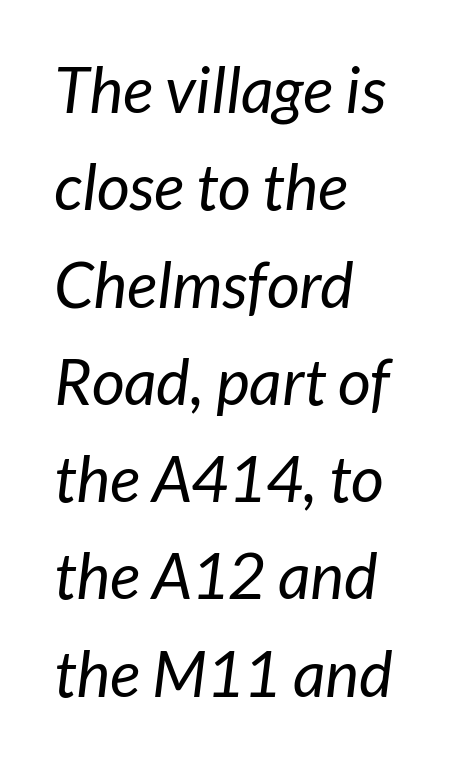
{"serif": "no", "bold": "no", "weight": "regular", "width": "normal", "stroke_contrast": "low", "x_height": "medium", "monospaced": "no", "underline": "no", "align": "left", "line_spacing": "normal", "line_spacing_ratio": 1.52, "letter_spacing": "normal", "letter_spacing_em": 0.0, "glyph_px": 64}
